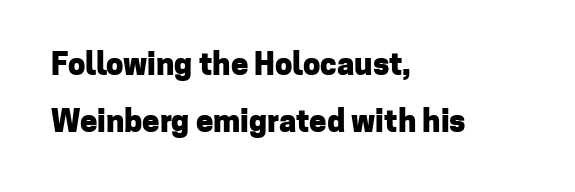
{"serif": "no", "italic": "no", "bold": "yes", "weight": "heavy", "width": "normal", "stroke_contrast": "low", "x_height": "medium", "monospaced": "no", "underline": "no", "align": "left", "line_spacing_ratio": 1.85, "letter_spacing": "normal", "letter_spacing_em": 0.0, "glyph_px": 31}
